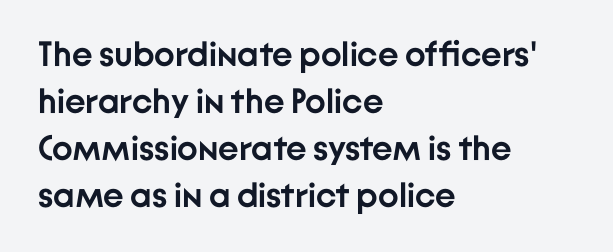
{"serif": "no", "italic": "no", "bold": "yes", "weight": "semibold", "width": "normal", "stroke_contrast": "low", "x_height": "medium", "monospaced": "no", "underline": "no", "align": "left", "line_spacing": "normal", "line_spacing_ratio": 1.34, "letter_spacing": "normal", "letter_spacing_em": 0.0, "glyph_px": 35}
